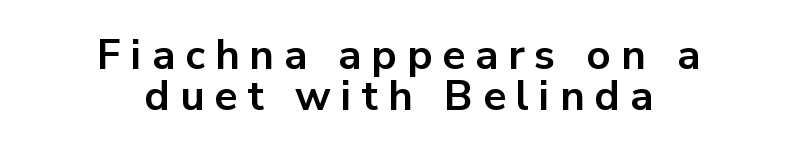
The image shows 42 px bold sans-serif type, upright; set centered, tight line spacing (0.98x), unusually wide letter spacing (+0.24 em), not underlined; low stroke contrast and a medium x-height.
